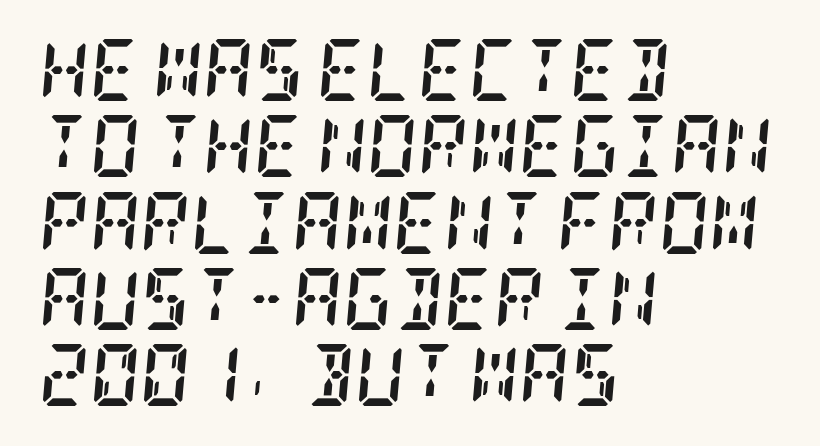
Q: Is the text bold? A: Yes.
Q: Is the text italic (slanted)? A: Yes, it leans right by about 5 degrees.
Q: Is the typeface a serif or a sans-serif typeface? A: Serif.
Q: Is the text underlined? A: No.
Q: How is the paragraph aligned? A: Left-aligned.
Q: Is the spacing between letters normal or unusually wide? A: Normal.
Q: Width (condensed, normal, or wide)? A: Condensed.
Q: Stroke contrast? A: Low.
Q: x-height? A: Large.
